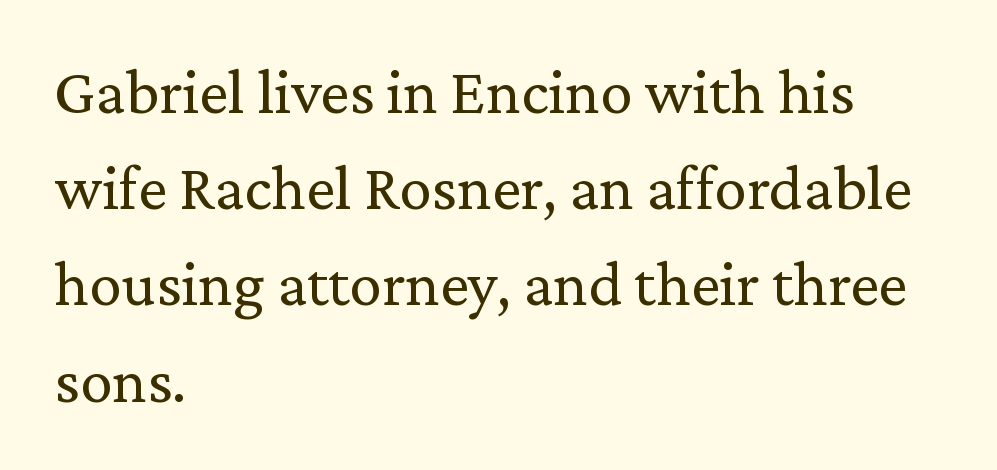
The image shows 65 px regular-weight serif type, upright; set left-aligned, normal line spacing (1.48x), normal letter spacing, not underlined; low stroke contrast and a medium x-height.
